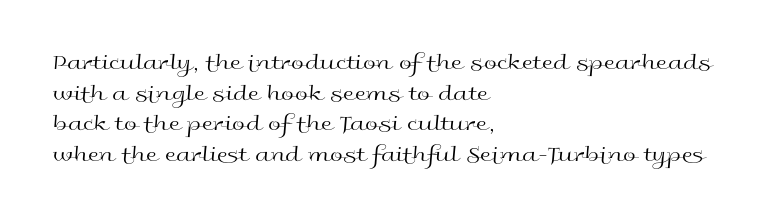
Vertical spacing — default. The text block is weighted toward the left margin, trailing off unevenly rightward. The baseline area is clear. These lines keep a tight, regular rhythm from letter to letter. No extra ink here — the face is not bold.
